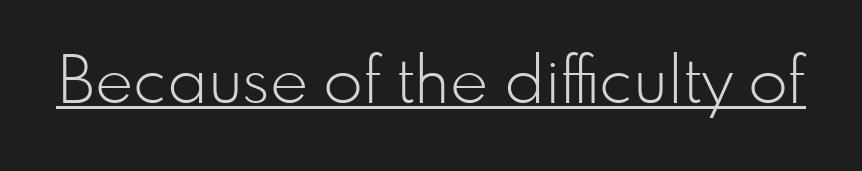
{"serif": "no", "italic": "no", "bold": "no", "weight": "light", "width": "normal", "stroke_contrast": "low", "x_height": "small", "monospaced": "no", "underline": "yes", "letter_spacing": "normal", "letter_spacing_em": 0.0, "glyph_px": 65}
